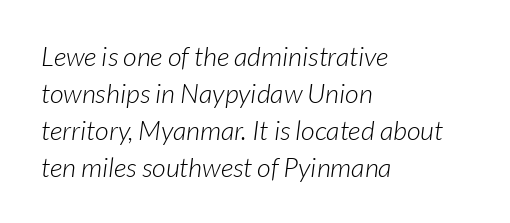
Q: Is the text bold? A: No.
Q: Is the text underlined? A: No.
Q: How is the paragraph aligned? A: Left-aligned.
Q: Is the spacing between letters normal or unusually wide? A: Normal.
Q: Is the spacing between lines tight, normal or loose? A: Normal.
